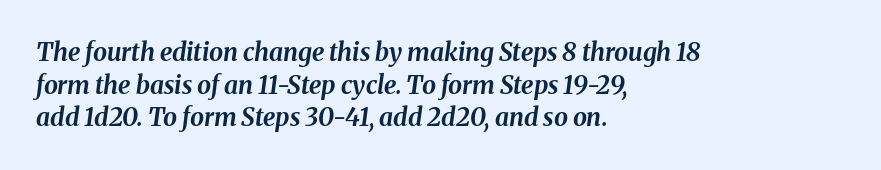
{"italic": "yes", "lean": "right", "slant_degrees": 8, "bold": "yes", "underline": "no", "align": "left", "line_spacing": "normal", "line_spacing_ratio": 1.31, "letter_spacing": "normal", "letter_spacing_em": 0.0, "glyph_px": 25}
